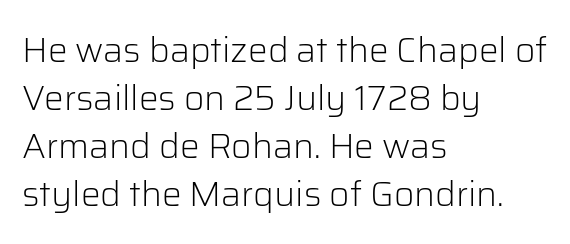
{"serif": "no", "italic": "no", "bold": "no", "weight": "light", "width": "normal", "stroke_contrast": "low", "x_height": "medium", "monospaced": "no", "underline": "no", "align": "left", "line_spacing": "normal", "line_spacing_ratio": 1.37, "letter_spacing": "normal", "letter_spacing_em": 0.0, "glyph_px": 35}
